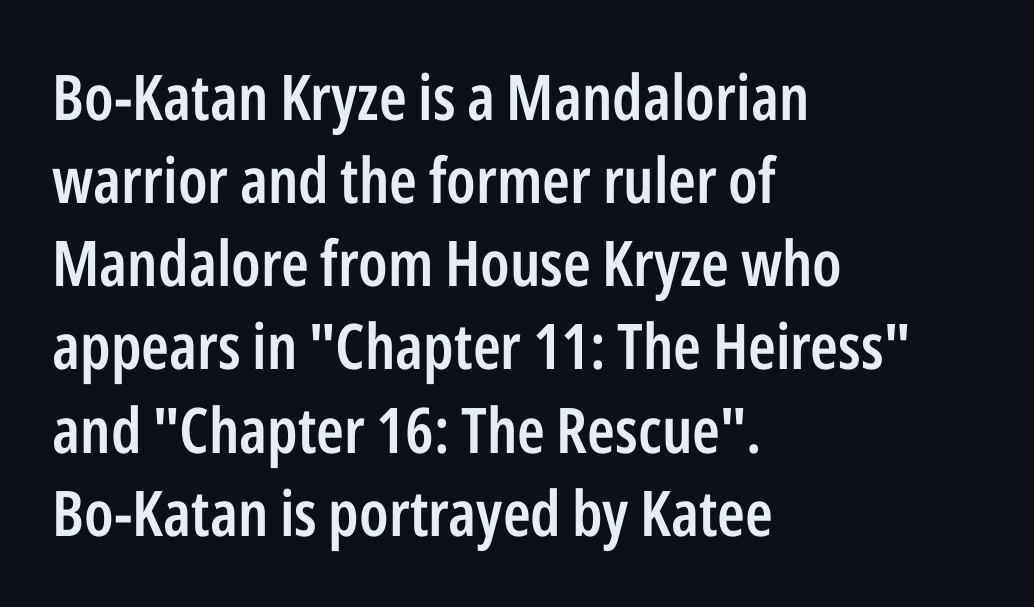
Each word holds together tightly as a unit, with standard inter-letter gaps. Bare-footed words on every line. The rows are spaced the way most documents space them. Tall strokes in this sample are plumb rather than angled.
